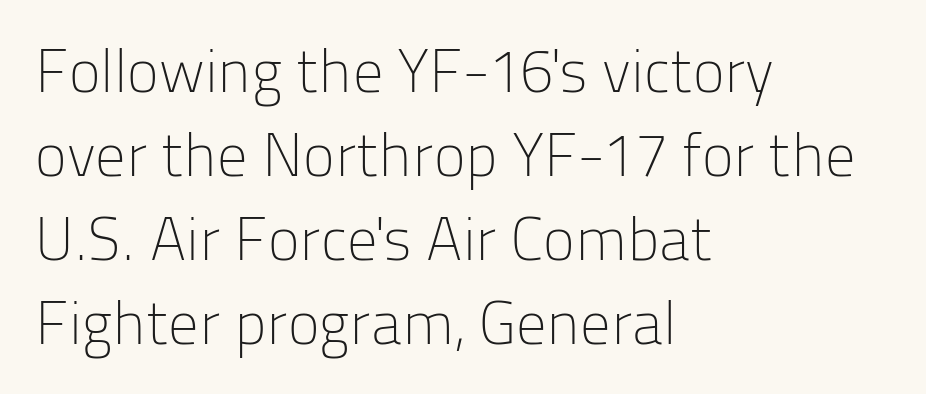
Q: Is the text bold? A: No.
Q: Is the text italic (slanted)? A: No, it is upright.
Q: Is the typeface a serif or a sans-serif typeface? A: Sans-serif.
Q: Is the text underlined? A: No.
Q: How is the paragraph aligned? A: Left-aligned.
Q: Is the spacing between letters normal or unusually wide? A: Normal.
Q: Is the spacing between lines tight, normal or loose? A: Normal.
Q: Width (condensed, normal, or wide)? A: Normal.
Q: Stroke contrast? A: Low.
Q: x-height? A: Medium.
Q: Monospaced? A: No.
